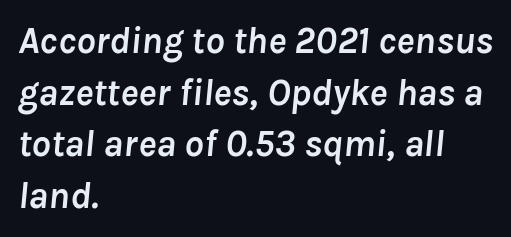
Q: Is the text bold? A: Yes.
Q: Is the text italic (slanted)? A: Yes, it leans right by about 8 degrees.
Q: Is the text underlined? A: No.
Q: How is the paragraph aligned? A: Left-aligned.
Q: Is the spacing between letters normal or unusually wide? A: Normal.
Q: Is the spacing between lines tight, normal or loose? A: Normal.
Q: Width (condensed, normal, or wide)? A: Normal.
Q: Stroke contrast? A: Low.
Q: x-height? A: Medium.
Q: Monospaced? A: No.
